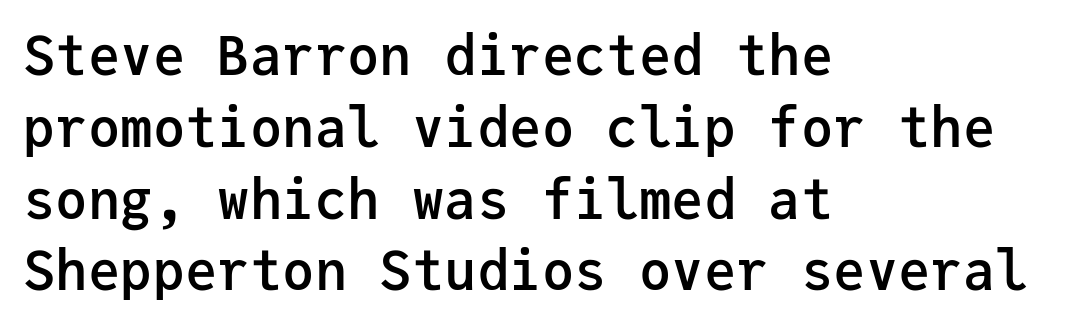
Letterform terminals end flat and unadorned throughout the passage. Every character sits straight up, as roman type does. What stands out about the letter spacing? Nothing — it is the standard amount. Left-aligned paragraph, ragged on the right. The strip under each line holds only bare page. Horizontal bands of white between lines are of average thickness.
